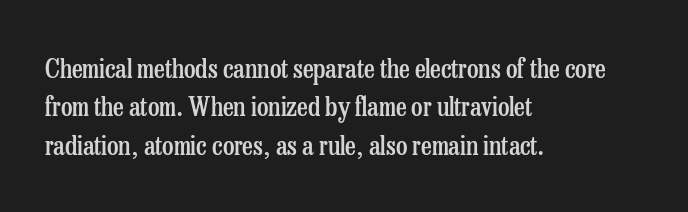
{"italic": "no", "bold": "semi", "underline": "no", "align": "left", "line_spacing": "normal", "line_spacing_ratio": 1.48, "letter_spacing": "normal", "letter_spacing_em": 0.0, "glyph_px": 26}
